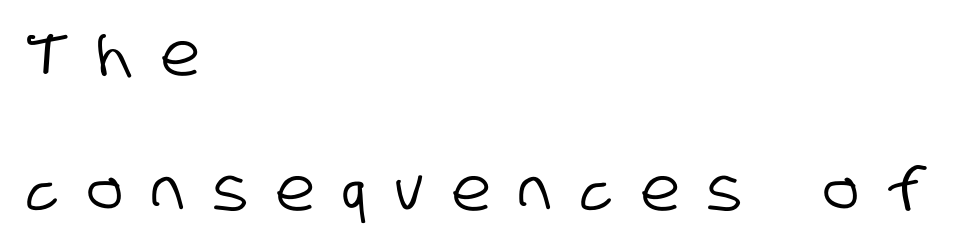
The passage shown is typed in a proportional face where columns would drift. No word sits above an underline. The space between consecutive lines is lavish. Caption: multi-line text, flush left, ragged right.
